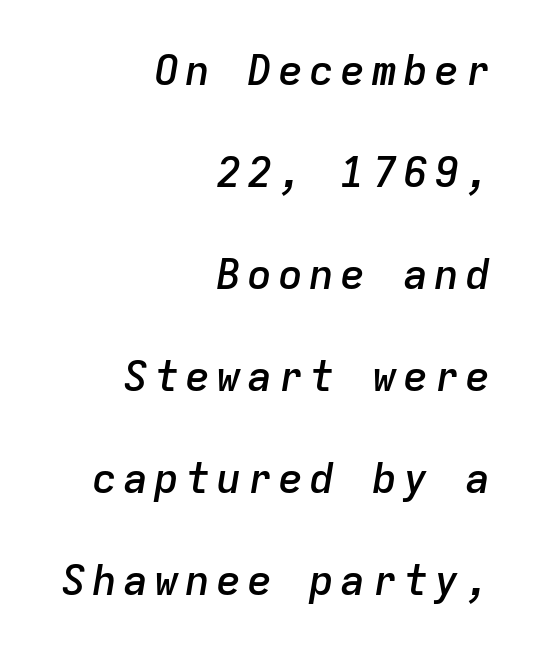
Q: Is the text bold? A: Semi-bold.
Q: Is the text italic (slanted)? A: Yes, it leans right by about 9 degrees.
Q: Is the text underlined? A: No.
Q: How is the paragraph aligned? A: Right-aligned.
Q: Is the spacing between lines tight, normal or loose? A: Loose.
Q: Width (condensed, normal, or wide)? A: Normal.
Q: Stroke contrast? A: Low.
Q: x-height? A: Medium.
Q: Monospaced? A: Yes.
